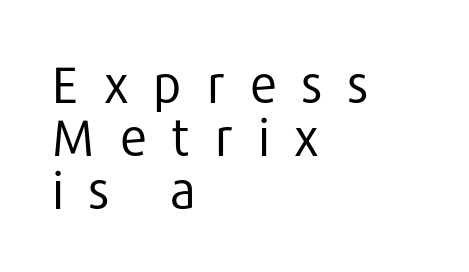
The image shows 51 px regular-weight sans-serif type, upright; set left-aligned, tight line spacing (1.04x), unusually wide letter spacing (+0.46 em), not underlined; low stroke contrast and a medium x-height.
